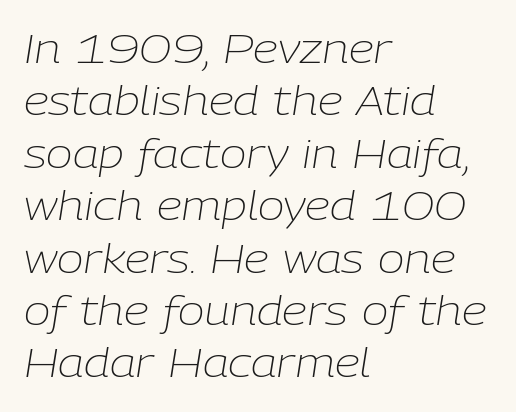
Q: Is the text bold? A: No.
Q: Is the text italic (slanted)? A: Yes, it leans right by about 9 degrees.
Q: Is the text underlined? A: No.
Q: How is the paragraph aligned? A: Left-aligned.
Q: Is the spacing between letters normal or unusually wide? A: Normal.
Q: Is the spacing between lines tight, normal or loose? A: Normal.
Q: Width (condensed, normal, or wide)? A: Normal.
Q: Stroke contrast? A: Low.
Q: x-height? A: Medium.
Q: Monospaced? A: No.
